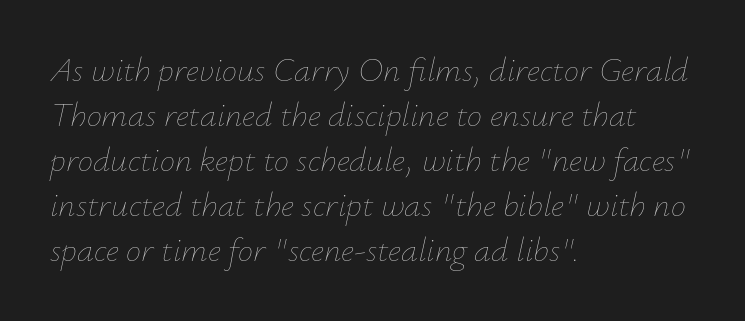
Q: Is the text bold? A: No.
Q: Is the text italic (slanted)? A: Yes, it leans right by about 12 degrees.
Q: Is the text underlined? A: No.
Q: How is the paragraph aligned? A: Left-aligned.
Q: Is the spacing between letters normal or unusually wide? A: Normal.
Q: Is the spacing between lines tight, normal or loose? A: Normal.
Q: Width (condensed, normal, or wide)? A: Normal.
Q: Stroke contrast? A: Low.
Q: x-height? A: Small.
Q: Monospaced? A: No.
